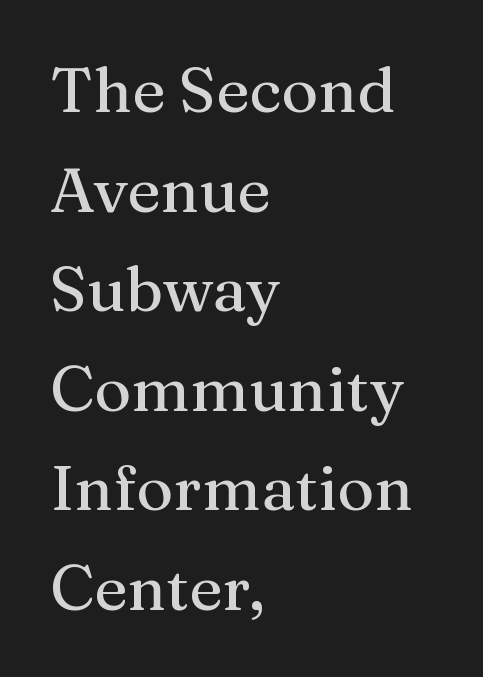
{"serif": "yes", "italic": "no", "width": "normal", "stroke_contrast": "medium", "x_height": "medium", "monospaced": "no", "underline": "no", "align": "left", "line_spacing": "normal", "line_spacing_ratio": 1.58, "letter_spacing": "normal", "letter_spacing_em": 0.0, "glyph_px": 63}
